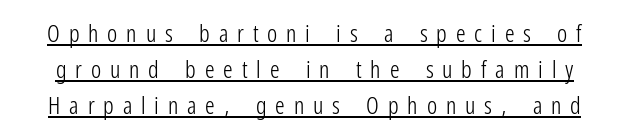
The face used here is rendered with a markedly widened letterfit. Glance below the letters and you will spot a drawn line. Does the lettering tilt? It doesn't — this is upright. Leading: standard.
